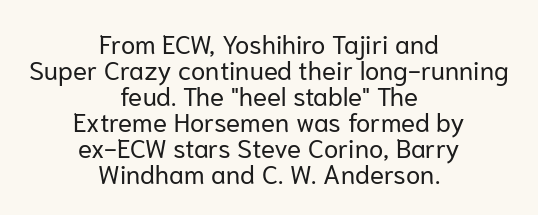
The image shows 26 px text type, upright; set centered, tight line spacing (1.0x), normal letter spacing, not underlined.
